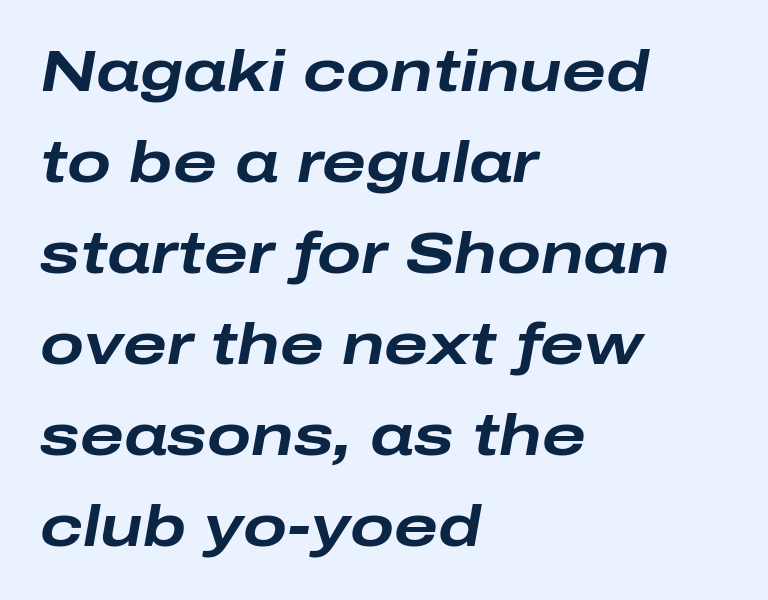
The image shows 58 px bold, wide type, italic (leaning right); set left-aligned, normal line spacing (1.57x), normal letter spacing, not underlined; low stroke contrast and a medium x-height.
